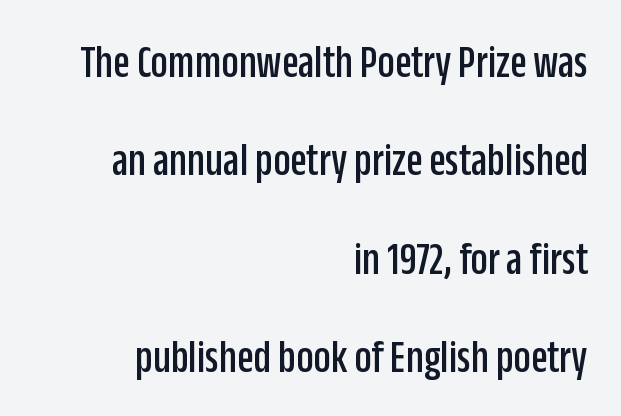
Q: Is the text italic (slanted)? A: No, it is upright.
Q: Is the typeface a serif or a sans-serif typeface? A: Sans-serif.
Q: Is the text underlined? A: No.
Q: How is the paragraph aligned? A: Right-aligned.
Q: Is the spacing between letters normal or unusually wide? A: Normal.
Q: Is the spacing between lines tight, normal or loose? A: Loose.
Q: Width (condensed, normal, or wide)? A: Condensed.
Q: Stroke contrast? A: Low.
Q: x-height? A: Large.
Q: Monospaced? A: No.
